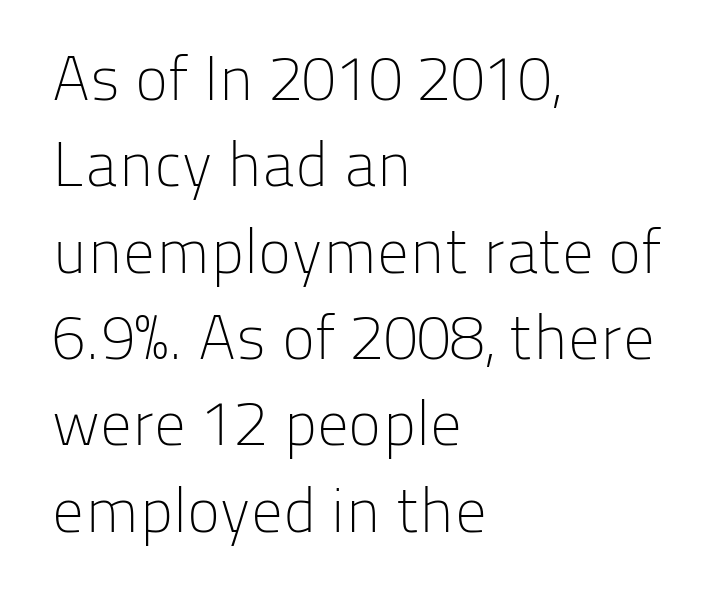
Q: Is the text bold? A: No.
Q: Is the text italic (slanted)? A: No, it is upright.
Q: Is the typeface a serif or a sans-serif typeface? A: Sans-serif.
Q: Is the text underlined? A: No.
Q: How is the paragraph aligned? A: Left-aligned.
Q: Is the spacing between letters normal or unusually wide? A: Normal.
Q: Is the spacing between lines tight, normal or loose? A: Normal.
Q: Width (condensed, normal, or wide)? A: Normal.
Q: Stroke contrast? A: Low.
Q: x-height? A: Medium.
Q: Monospaced? A: No.
